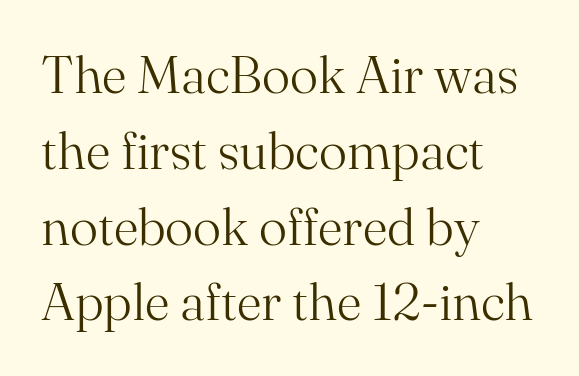
Q: Is the text bold? A: No.
Q: Is the text italic (slanted)? A: No, it is upright.
Q: Is the typeface a serif or a sans-serif typeface? A: Serif.
Q: Is the text underlined? A: No.
Q: How is the paragraph aligned? A: Left-aligned.
Q: Is the spacing between letters normal or unusually wide? A: Normal.
Q: Is the spacing between lines tight, normal or loose? A: Normal.
Q: Width (condensed, normal, or wide)? A: Normal.
Q: Stroke contrast? A: Medium.
Q: x-height? A: Small.
Q: Monospaced? A: No.
